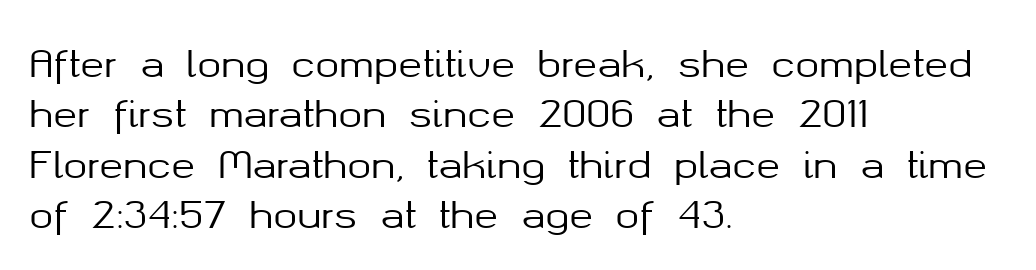
The image shows 36 px sans-serif type, upright; set left-aligned, normal line spacing (1.4x), normal letter spacing, not underlined; medium stroke contrast and a medium x-height.
